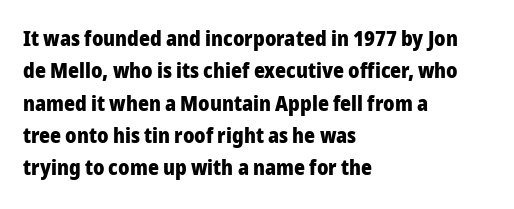
Unlike italic type, these characters show no tilt at all. Line starts are locked; line ends wander. Characters follow at the spacing the type designer built in. On the weight axis this lands at bold, roughly 700. The passage shown is not underscored anywhere.
